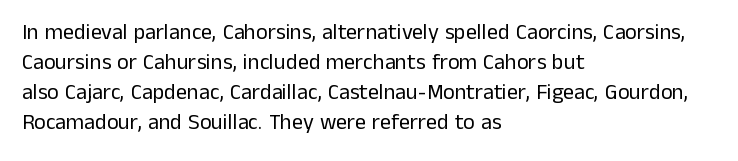
{"italic": "no", "bold": "no", "underline": "no", "align": "left", "line_spacing": "normal", "line_spacing_ratio": 1.36, "letter_spacing": "normal", "letter_spacing_em": 0.0, "glyph_px": 22}
